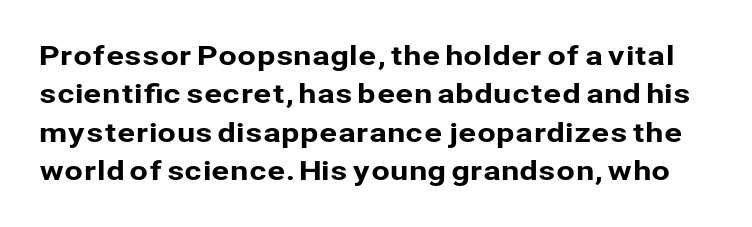
The image shows 27 px text type, upright; set normal line spacing (1.42x), normal letter spacing, not underlined.
